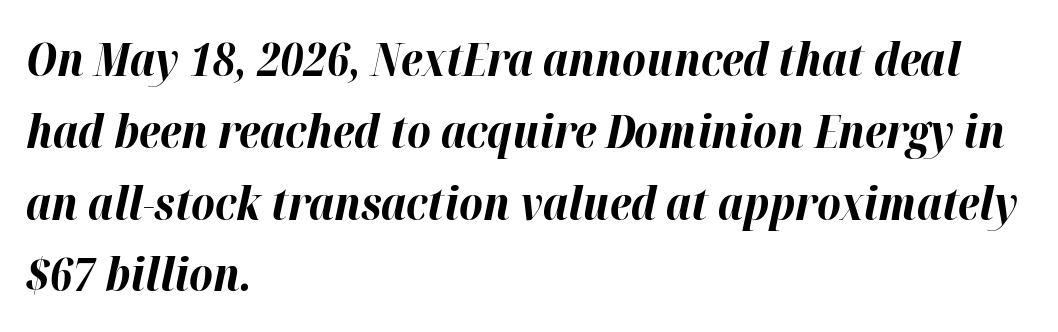
Caption: multi-line text, flush left, ragged right. These lines are rendered in a variable-pitch font. Designer's note — italics engaged. Reading down the column, the eye jumps a familiar distance to each next line.
